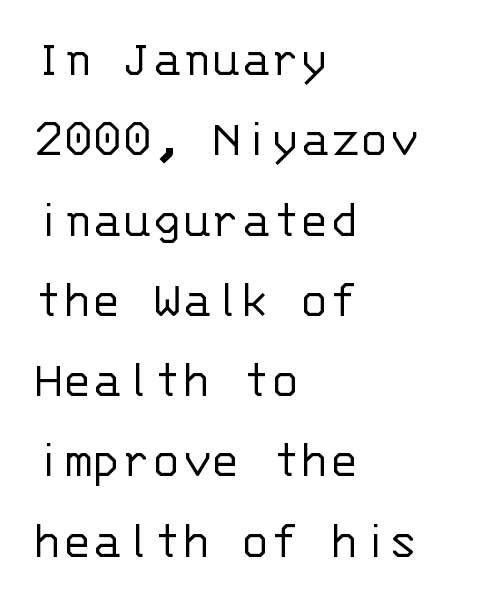
The image shows 55 px light sans-serif type, upright, monospaced; set left-aligned, normal line spacing (1.46x), normal letter spacing, not underlined; low stroke contrast and a large x-height.
